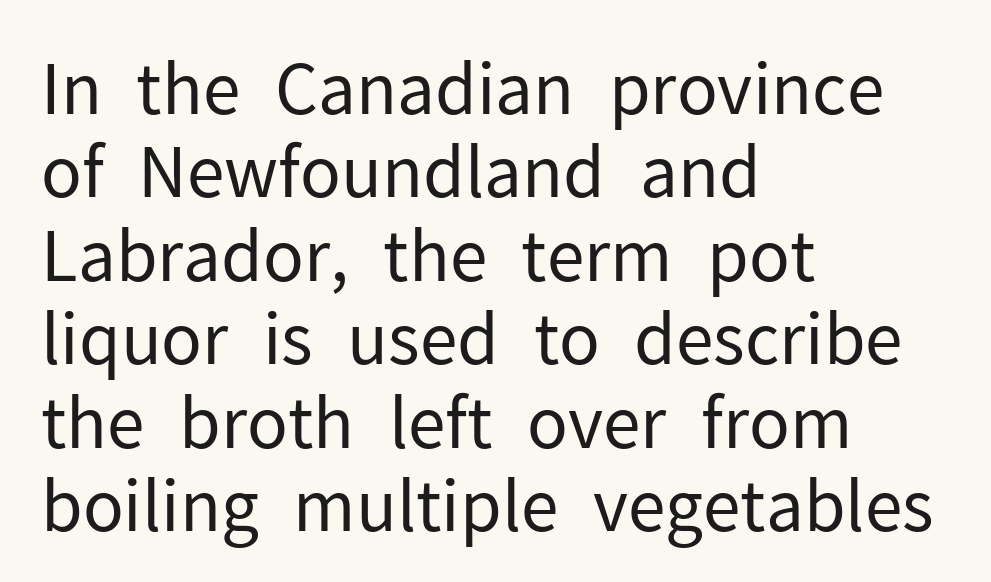
The gaps between neighbouring characters are ordinary and unremarkable. Descenders hang freely into open space. Upright lettering throughout. Serif or sans? Sans — the stroke terminals are bare. Counters stay open thanks to moderate or lighter strokes.
